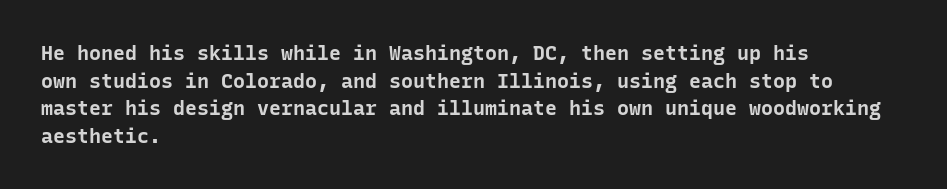
{"italic": "no", "bold": "yes", "underline": "no", "align": "left", "line_spacing": "normal", "line_spacing_ratio": 1.38, "letter_spacing": "normal", "letter_spacing_em": 0.0, "glyph_px": 20}
